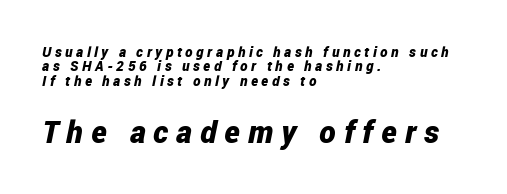
Has an underline been added? It has not. Words appear elongated and porous because spacing is wide. This rendering uses left alignment, leaving the right contour irregular. Spacing verdict: proportional, widths tailored to each character. Caption: upper text group reduced, lower text group enlarged. Does the lettering tilt? It does — this is italic.
